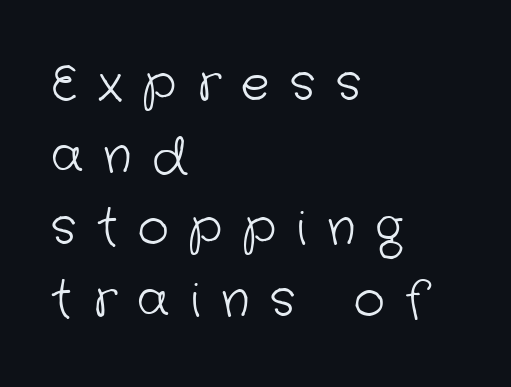
{"serif": "no", "bold": "no", "weight": "light", "width": "normal", "stroke_contrast": "low", "x_height": "medium", "monospaced": "no", "underline": "no", "align": "left", "line_spacing": "normal", "line_spacing_ratio": 1.5, "letter_spacing": "wide", "letter_spacing_em": 0.43, "glyph_px": 48}
